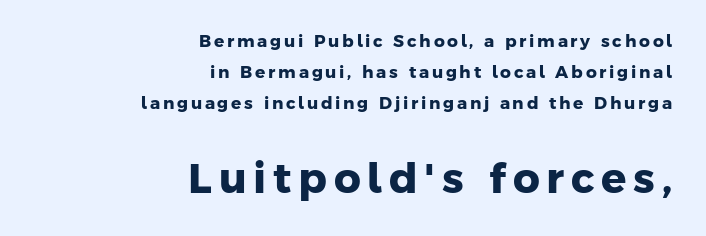
The image shows 42 px heavy sans-serif type; set right-aligned, line spacing 1.83x, not underlined; the second (bottom) block is 2.47x larger; low stroke contrast and a medium x-height.
